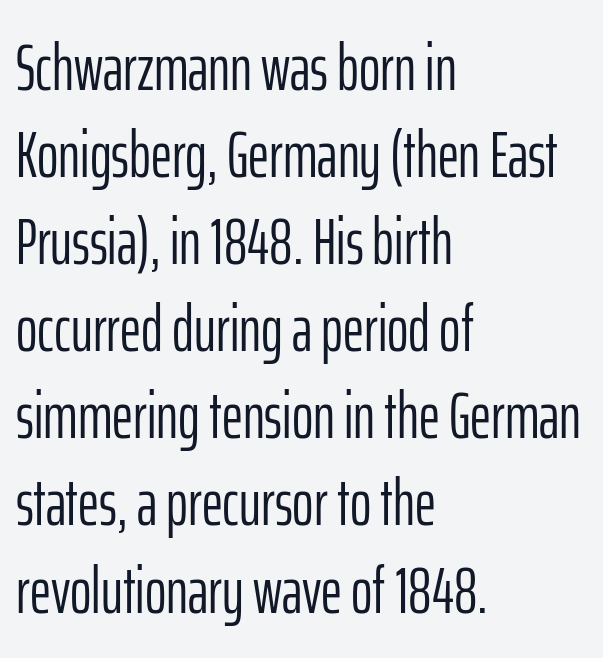
The lines sit at an ordinary, default distance from one another. Compared with a centered layout, this one pins lines to the left instead. Check under the words: just untouched page. Proportional: the letters do not fall into vertical columns.
